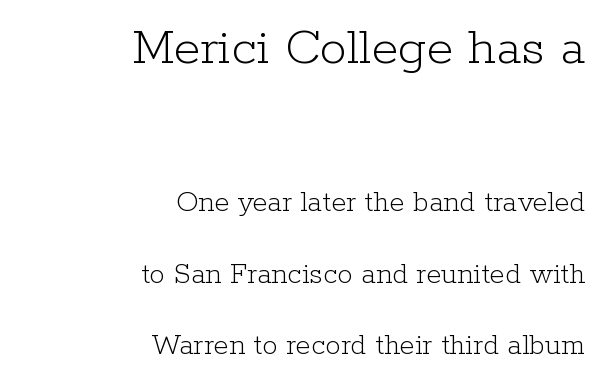
{"serif": "yes", "italic": "no", "bold": "no", "weight": "light", "width": "normal", "stroke_contrast": "low", "x_height": "medium", "monospaced": "no", "underline": "no", "align": "right", "line_spacing": "loose", "line_spacing_ratio": 2.3, "letter_spacing": "normal", "letter_spacing_em": 0.0, "larger_block": "first", "size_ratio": 1.74, "glyph_px": 54}
